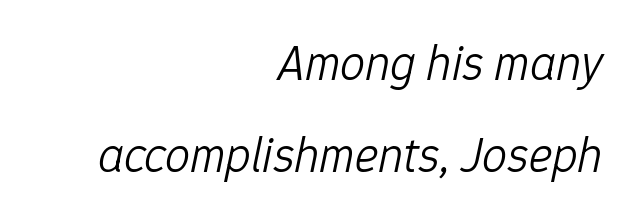
Stroke thickness stays within the range of a standard reading face or lighter. Character widths vary here, with narrow letters taking less room than wide ones. Each row of text sits above clean, open space. If you drew a line through each stem, it would be angled. Every row of glyphs terminates at an identical x-position on the right. You could call the tracking neutral — neither tight nor loose.
